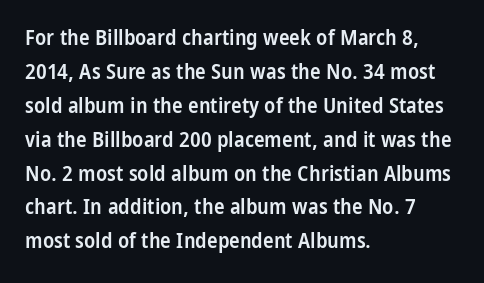
Notice how the stems are strictly vertical — no italics here. The passage shown has conventional tracking throughout. As a designer I'd log this as weight 600, semibold. Line beginnings align vertically; line endings do not.
